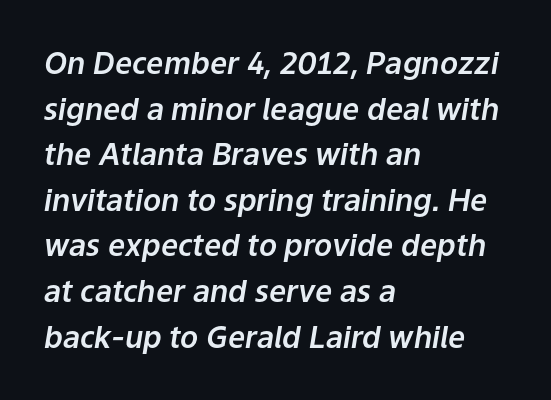
The image shows 30 px text type, italic (leaning right); set left-aligned, normal line spacing (1.52x), normal letter spacing, not underlined; low stroke contrast and a medium x-height.
